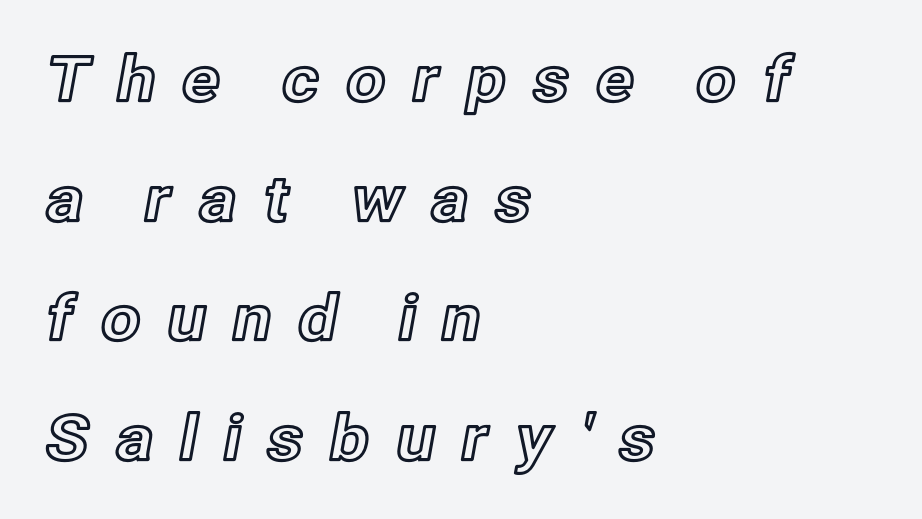
The image shows 63 px text type; set left-aligned, loose line spacing (1.9x), unusually wide letter spacing (+0.39 em), not underlined; a medium x-height.
